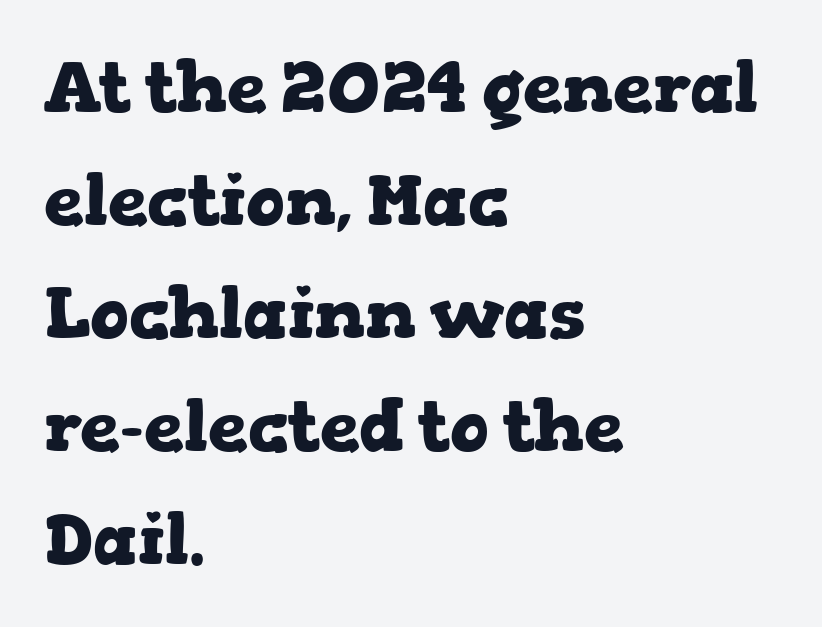
The strokes are fattened all the way to bold. Baseline-to-baseline distance is the conventional proportion of letter height. Honestly, the letter spacing is just normal — you wouldn't notice it. The typography opts for an upright posture over an oblique one. Yep, those are serifs on the letters.
